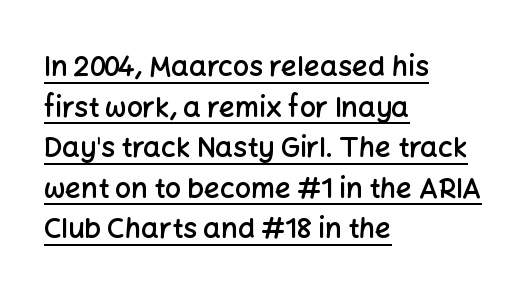
{"serif": "no", "italic": "no", "bold": "semi", "weight": "semibold", "width": "normal", "stroke_contrast": "low", "x_height": "medium", "monospaced": "no", "underline": "yes", "align": "left", "line_spacing": "normal", "line_spacing_ratio": 1.45, "letter_spacing": "normal", "letter_spacing_em": 0.0, "glyph_px": 28}
